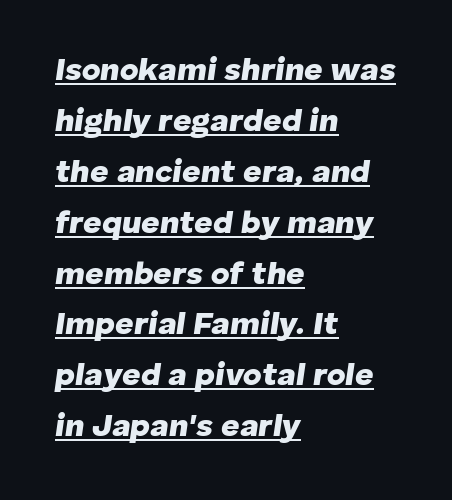
Alignment: flush left. Would a proofreader flag this as italicized? Yes. Each letter keeps its own natural width here, so spacing adapts to shape. The tracking reads as untouched default to a designer's eye. Quick note: interline space is typical. A baseline rule has been typeset under these characters.
